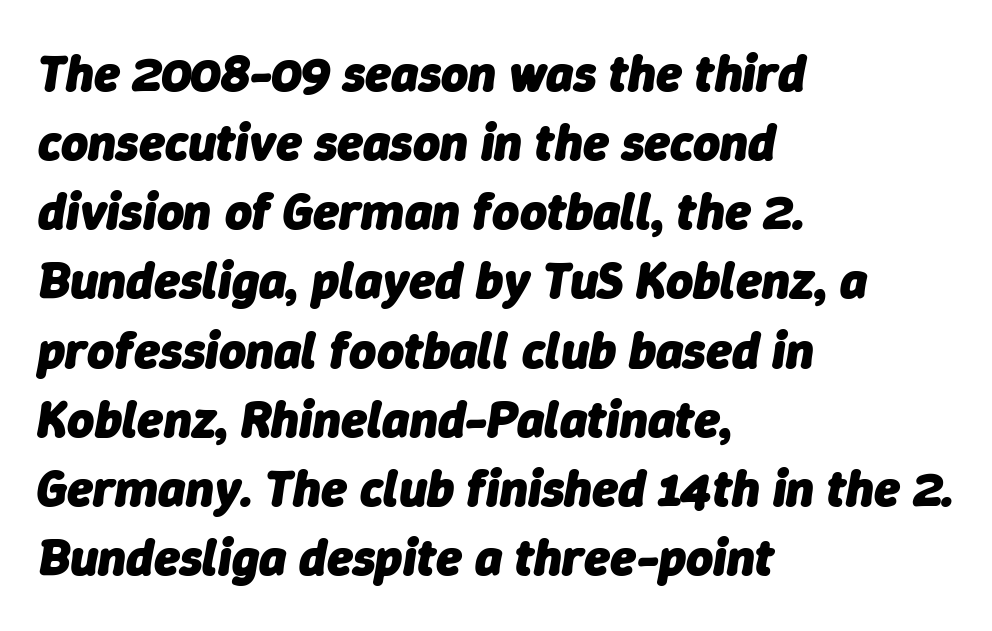
{"italic": "yes", "lean": "right", "slant_degrees": 9, "bold": "yes", "weight": "heavy", "width": "normal", "stroke_contrast": "low", "x_height": "medium", "monospaced": "no", "underline": "no", "align": "left", "line_spacing": "normal", "line_spacing_ratio": 1.33, "letter_spacing": "normal", "letter_spacing_em": 0.0, "glyph_px": 52}
